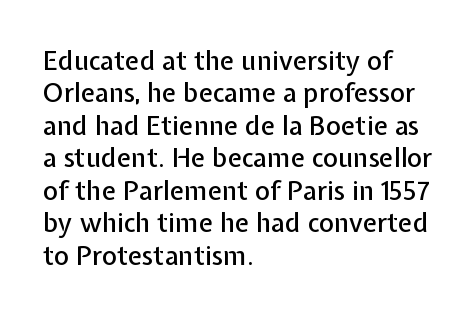
{"italic": "no", "underline": "no", "align": "left", "line_spacing": "normal", "line_spacing_ratio": 1.25, "letter_spacing": "normal", "letter_spacing_em": 0.0, "glyph_px": 26}
